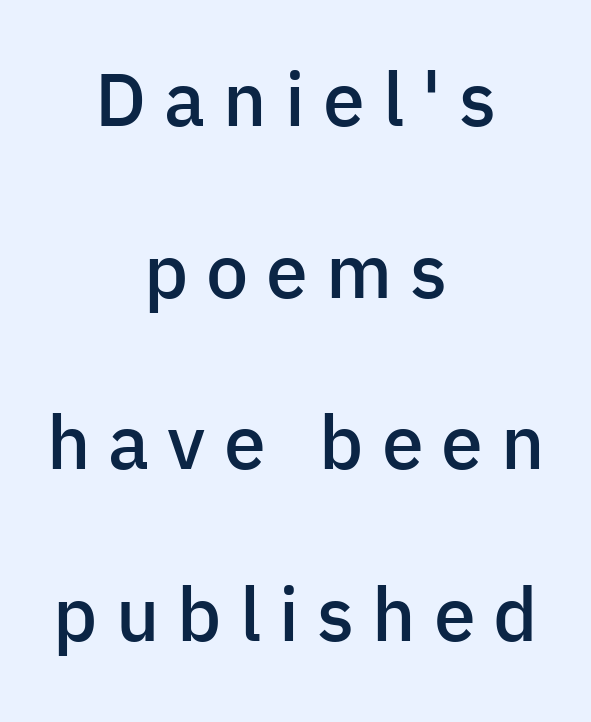
{"serif": "no", "italic": "no", "bold": "semi", "weight": "semibold", "width": "normal", "stroke_contrast": "low", "x_height": "medium", "monospaced": "no", "underline": "no", "align": "center", "line_spacing": "loose", "line_spacing_ratio": 2.29, "letter_spacing": "wide", "letter_spacing_em": 0.24, "glyph_px": 75}
